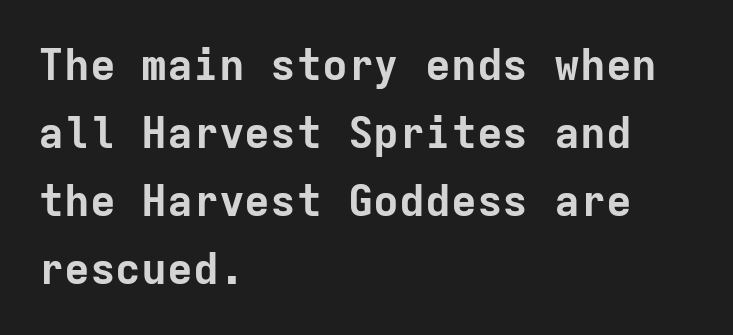
The image shows 43 px bold sans-serif type, upright, monospaced; set left-aligned, normal line spacing (1.58x), normal letter spacing, not underlined; low stroke contrast and a medium x-height.
